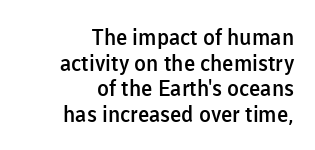
Q: Is the text bold? A: Semi-bold.
Q: Is the text italic (slanted)? A: No, it is upright.
Q: Is the text underlined? A: No.
Q: How is the paragraph aligned? A: Right-aligned.
Q: Is the spacing between letters normal or unusually wide? A: Normal.
